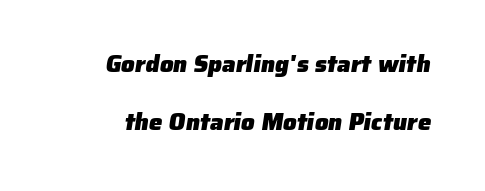
Caption: standard tracking, unaltered. Decoration check: the copy has no underline. Pretty heavy lettering here — definitely bold. Horizontal bands of white between lines are thick stripes.
